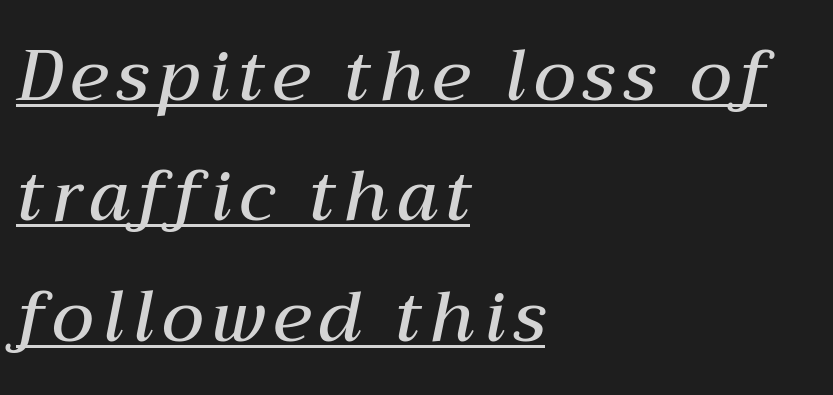
Casual observation: everything's shoved over to the left. The typesetter has applied underlining to the passage shown. These words are printed semibold, heavier than regular yet not bold. The face used here is proportionally spaced, like ordinary book or web type. The whole block is typeset with a tilt.
